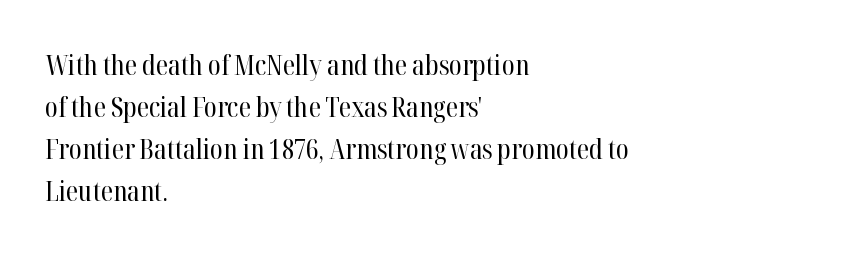
The font is comparable to plain body text, perhaps lighter. The lines in this sample share a left origin and differ only in where they stop. Proportional: the letters do not fall into vertical columns. Clear beneath every line of the passage. Posture: straight, roman, zero tilt. The passage shown stacks its lines at a standard gap.
